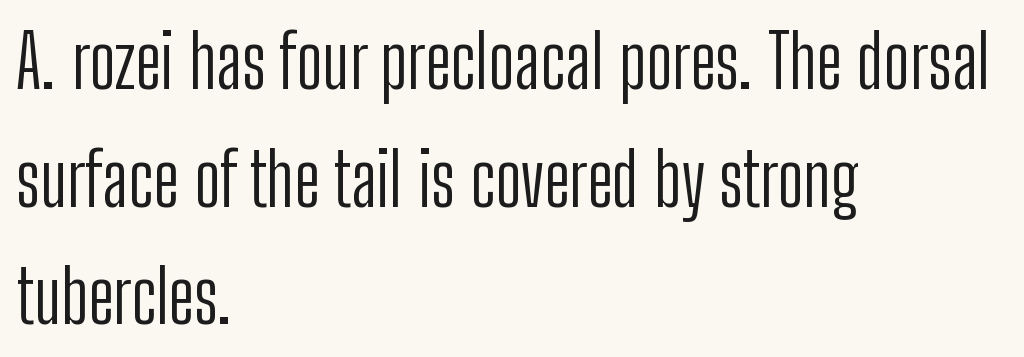
Upright lettering throughout. Is the letter spacing exaggerated? No — it looks like the ordinary default. Type without underlining. This sample uses a sans-serif face.
